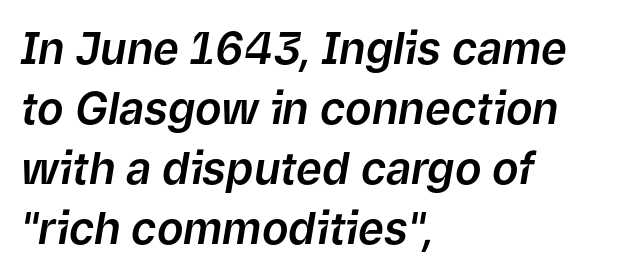
The image shows 44 px text type, italic (leaning right); set left-aligned, normal line spacing (1.36x), normal letter spacing, not underlined; low stroke contrast and a medium x-height.
